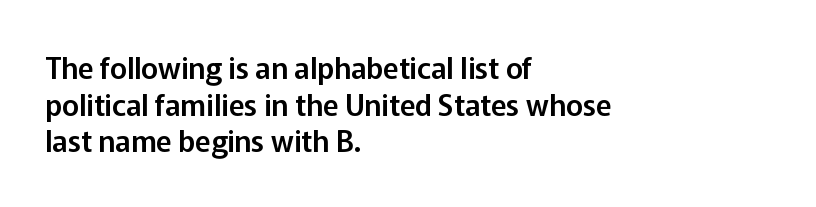
Q: Is the text italic (slanted)? A: No, it is upright.
Q: Is the typeface a serif or a sans-serif typeface? A: Sans-serif.
Q: Is the text underlined? A: No.
Q: How is the paragraph aligned? A: Left-aligned.
Q: Is the spacing between letters normal or unusually wide? A: Normal.
Q: Is the spacing between lines tight, normal or loose? A: Normal.
Q: Width (condensed, normal, or wide)? A: Normal.
Q: Stroke contrast? A: Low.
Q: x-height? A: Medium.
Q: Monospaced? A: No.
